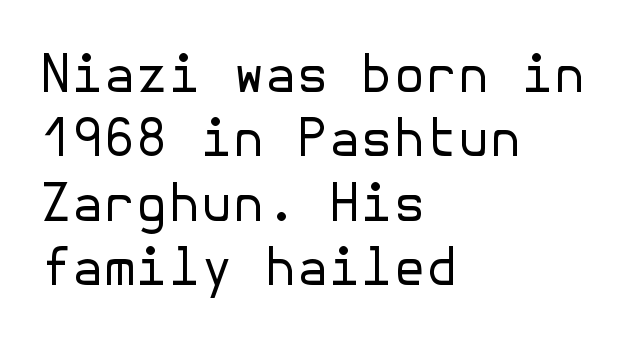
The image shows 52 px regular-weight sans-serif type, upright; set left-aligned, line spacing 1.24x, normal letter spacing, not underlined; low stroke contrast and a medium x-height.
